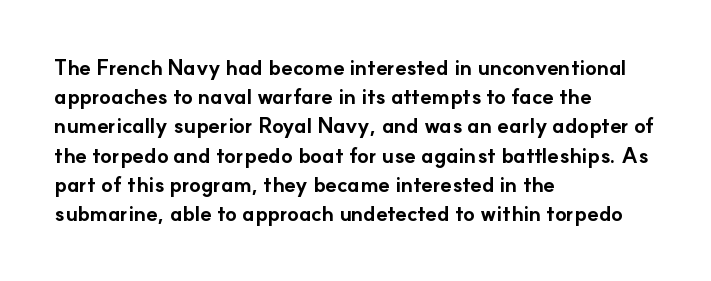
When letters stand straight like this, we call the style roman or upright. Line starts are locked; line ends wander. Quick note: underline off. Words appear dense and cohesive because spacing is normal. A normal amount of white space separates one row of letters from the next.
